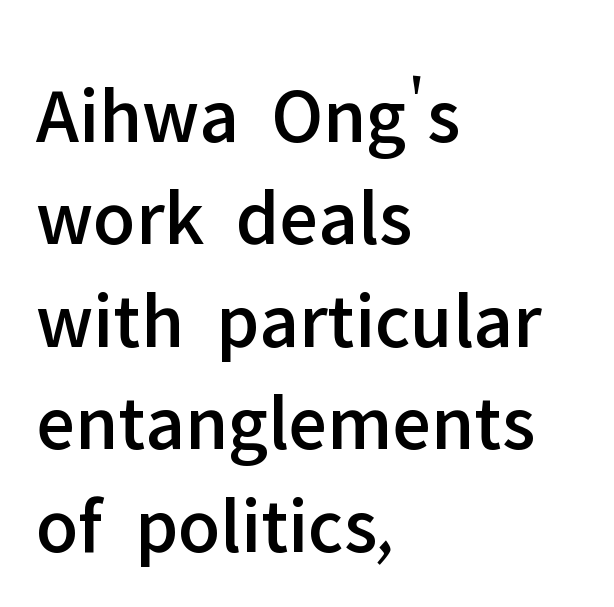
{"serif": "no", "italic": "no", "width": "normal", "stroke_contrast": "low", "x_height": "medium", "monospaced": "no", "underline": "no", "align": "left", "line_spacing": "normal", "line_spacing_ratio": 1.28, "letter_spacing": "normal", "letter_spacing_em": 0.0, "glyph_px": 80}
